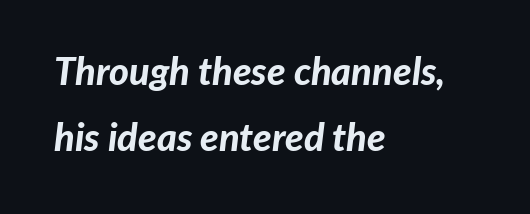
{"italic": "yes", "lean": "right", "slant_degrees": 7, "bold": "yes", "weight": "bold", "width": "normal", "stroke_contrast": "low", "x_height": "medium", "monospaced": "no", "underline": "no", "align": "left", "line_spacing_ratio": 1.74, "letter_spacing": "normal", "letter_spacing_em": 0.0, "glyph_px": 38}
